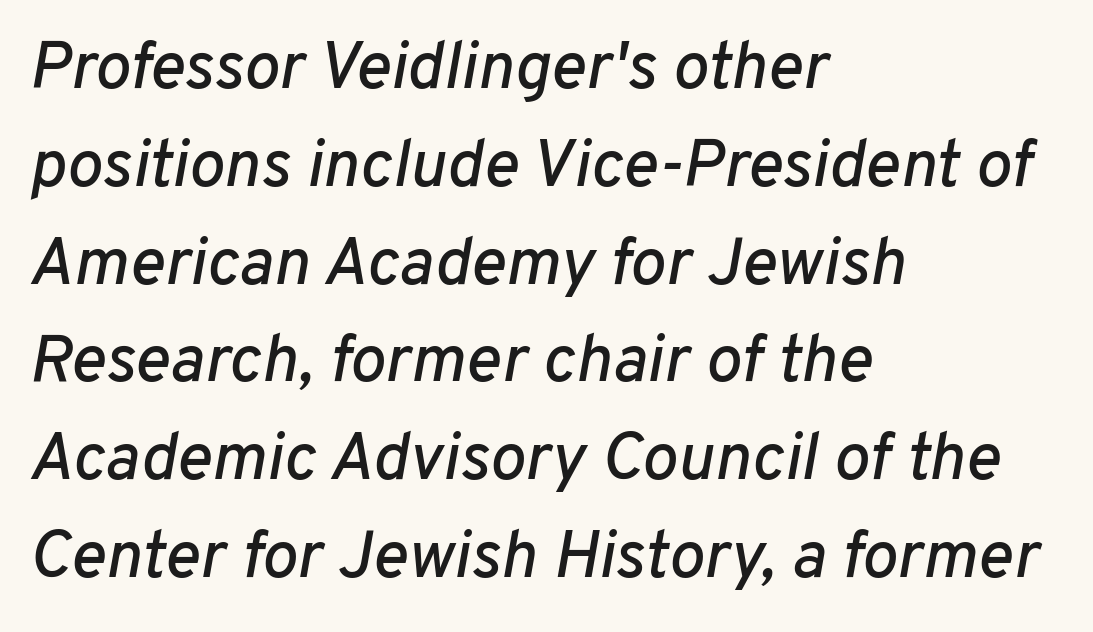
Normally led — the rows are evenly, conventionally spaced. Descenders hang freely into open space. The text carries the slant typical of an italic or oblique font. The line texture is even and compact thanks to regular tracking. Alignment: flush left.
